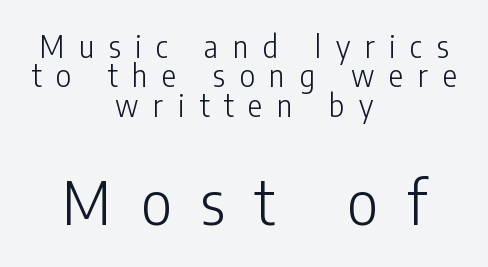
Q: Is the text bold? A: No.
Q: Is the text italic (slanted)? A: No, it is upright.
Q: Is the typeface a serif or a sans-serif typeface? A: Sans-serif.
Q: Is the text underlined? A: No.
Q: How is the paragraph aligned? A: Centered.
Q: Is the spacing between letters normal or unusually wide? A: Unusually wide.
Q: Is the spacing between lines tight, normal or loose? A: Tight.
Q: Which block of text is set in a larger size, the first (top) or the second (bottom)? A: The second (bottom) one.
Q: Width (condensed, normal, or wide)? A: Condensed.
Q: Stroke contrast? A: Low.
Q: x-height? A: Medium.
Q: Monospaced? A: No.
